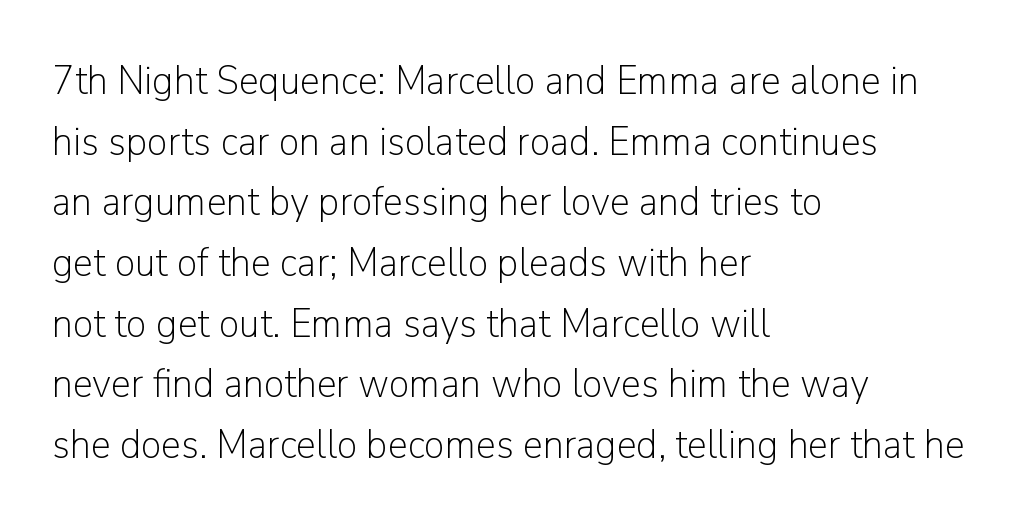
Horizontal alignment here is leftward, the default for most running prose. The font family rendered here belongs to the sans-serif group. Each new line begins a customary step beneath the previous one. Compared with typical body copy, the letter spacing here is the same. Type without underlining.
